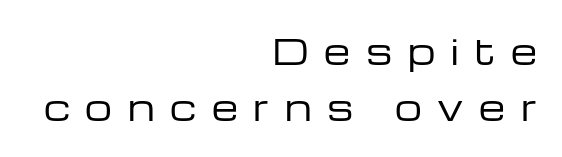
Think of a printed novel: that variable character pitch is what you see here. The designer left line spacing at the default. Observe the wide spacing: letters keep a clear distance from each other. Short and long lines alike share a common ending point at right.
